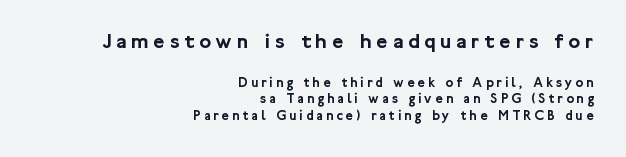
The image shows 22 px text type, upright; set right-aligned, line spacing 1.18x, unusually wide letter spacing (+0.23 em), not underlined; the first (top) block is 1.57x larger.
